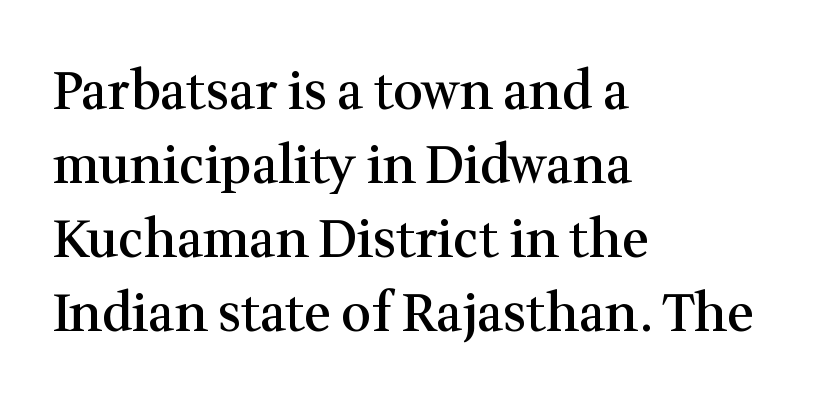
{"serif": "yes", "italic": "no", "bold": "semi", "weight": "semibold", "width": "normal", "stroke_contrast": "medium", "x_height": "medium", "monospaced": "no", "underline": "no", "align": "left", "line_spacing": "normal", "line_spacing_ratio": 1.42, "letter_spacing": "normal", "letter_spacing_em": 0.0, "glyph_px": 52}
